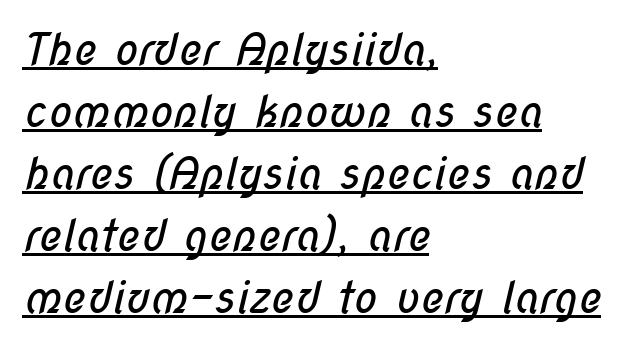
The image shows 44 px regular-weight, condensed sans-serif type; set left-aligned, normal line spacing (1.41x), normal letter spacing, underlined; low stroke contrast and a medium x-height.
